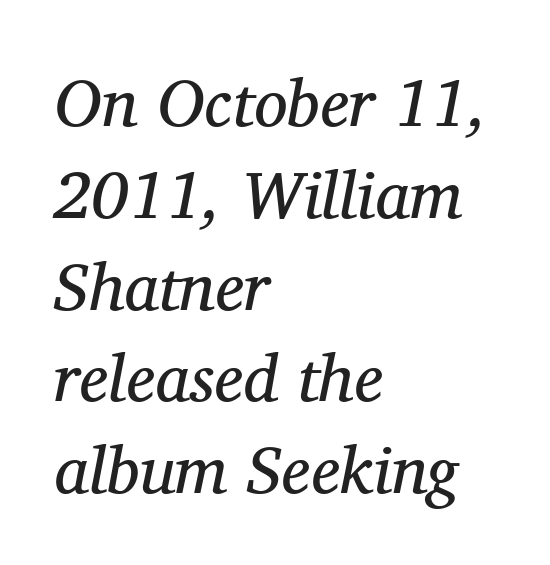
{"serif": "yes", "italic": "yes", "lean": "right", "slant_degrees": 11, "bold": "no", "weight": "regular", "width": "normal", "stroke_contrast": "medium", "x_height": "medium", "monospaced": "no", "underline": "no", "align": "left", "line_spacing": "normal", "line_spacing_ratio": 1.37, "letter_spacing": "normal", "letter_spacing_em": 0.0, "glyph_px": 67}
